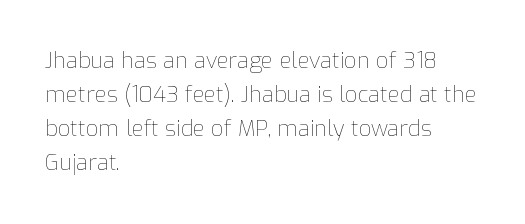
The image shows 22 px text type, upright; set left-aligned, normal line spacing (1.55x), normal letter spacing, not underlined.
